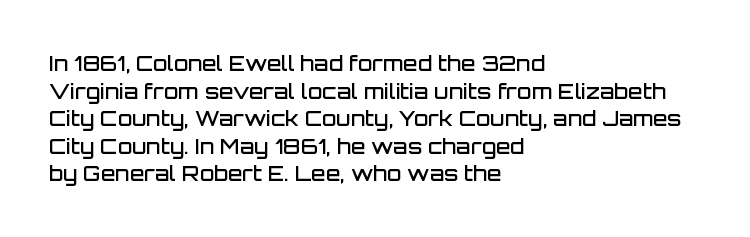
{"italic": "no", "bold": "semi", "underline": "no", "align": "left", "line_spacing": "normal", "line_spacing_ratio": 1.31, "letter_spacing": "normal", "letter_spacing_em": 0.0, "glyph_px": 21}
